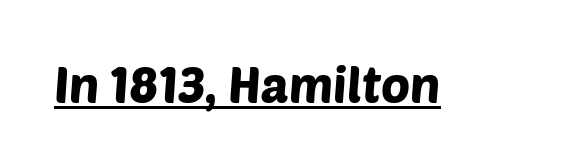
Q: Is the typeface a serif or a sans-serif typeface? A: Sans-serif.
Q: Is the text underlined? A: Yes.
Q: Is the spacing between letters normal or unusually wide? A: Normal.
Q: Width (condensed, normal, or wide)? A: Normal.
Q: Stroke contrast? A: Low.
Q: x-height? A: Large.
Q: Monospaced? A: No.
